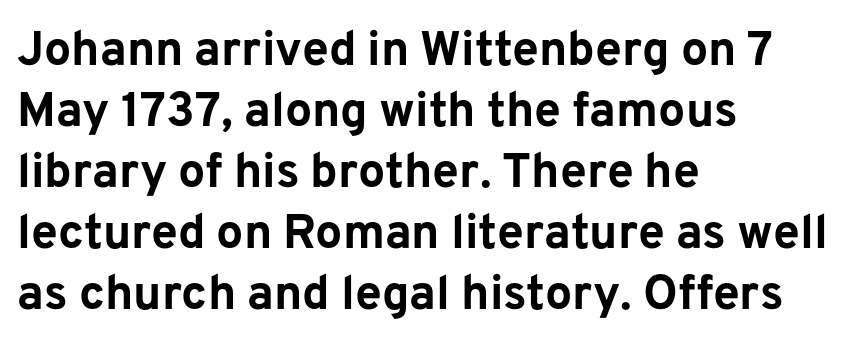
{"serif": "no", "italic": "no", "bold": "yes", "weight": "bold", "width": "normal", "stroke_contrast": "low", "x_height": "medium", "monospaced": "no", "underline": "no", "align": "left", "line_spacing": "normal", "line_spacing_ratio": 1.27, "letter_spacing": "normal", "letter_spacing_em": 0.0, "glyph_px": 48}
